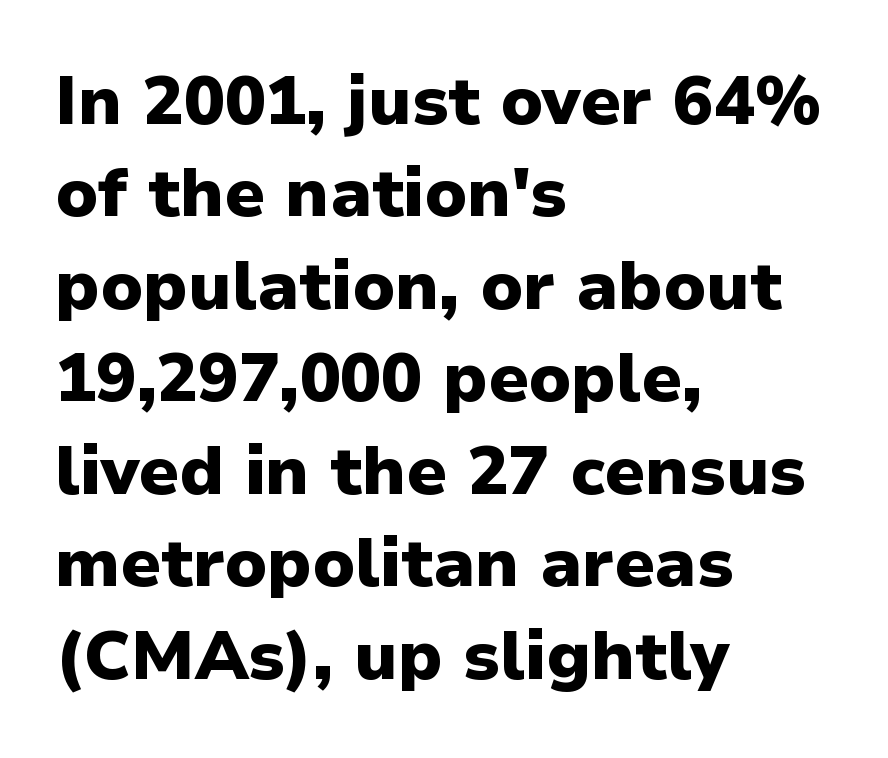
{"serif": "no", "italic": "no", "bold": "yes", "weight": "heavy", "width": "normal", "stroke_contrast": "low", "x_height": "medium", "monospaced": "no", "underline": "no", "align": "left", "line_spacing": "normal", "line_spacing_ratio": 1.36, "letter_spacing": "normal", "letter_spacing_em": 0.0, "glyph_px": 68}
